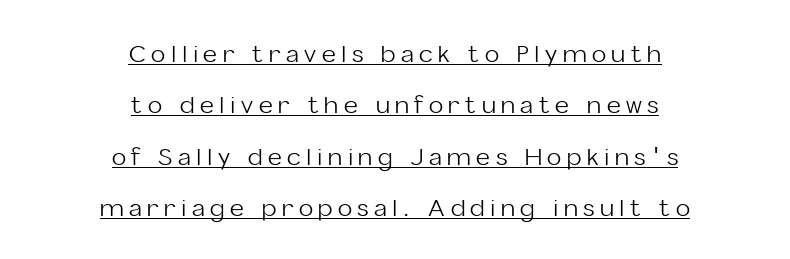
Q: Is the text bold? A: No.
Q: Is the text italic (slanted)? A: No, it is upright.
Q: Is the text underlined? A: Yes.
Q: How is the paragraph aligned? A: Centered.
Q: Is the spacing between letters normal or unusually wide? A: Unusually wide.
Q: Is the spacing between lines tight, normal or loose? A: Loose.
